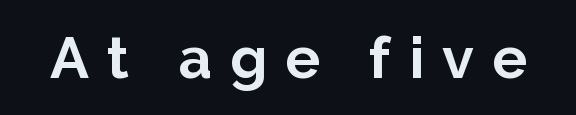
The image shows 58 px bold sans-serif type, upright; set unusually wide letter spacing (+0.31 em), not underlined; low stroke contrast and a medium x-height.
